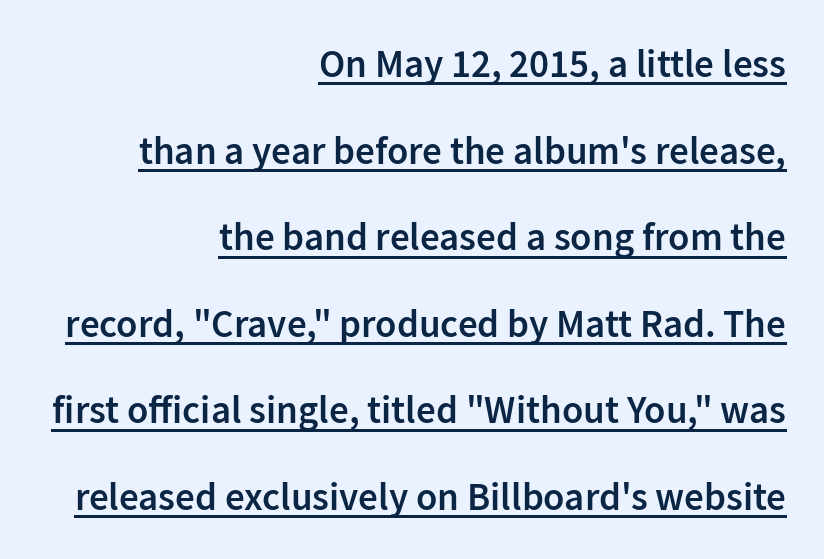
Q: Is the text bold? A: Semi-bold.
Q: Is the text italic (slanted)? A: No, it is upright.
Q: Is the typeface a serif or a sans-serif typeface? A: Sans-serif.
Q: Is the text underlined? A: Yes.
Q: How is the paragraph aligned? A: Right-aligned.
Q: Is the spacing between letters normal or unusually wide? A: Normal.
Q: Is the spacing between lines tight, normal or loose? A: Loose.
Q: Width (condensed, normal, or wide)? A: Normal.
Q: Stroke contrast? A: Low.
Q: x-height? A: Medium.
Q: Monospaced? A: No.
